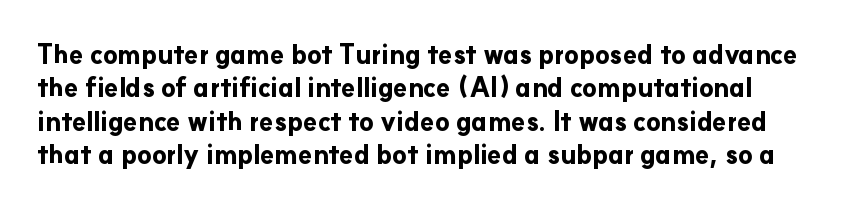
Q: Is the text bold? A: Yes.
Q: Is the text italic (slanted)? A: No, it is upright.
Q: Is the text underlined? A: No.
Q: Is the spacing between letters normal or unusually wide? A: Normal.
Q: Is the spacing between lines tight, normal or loose? A: Normal.
